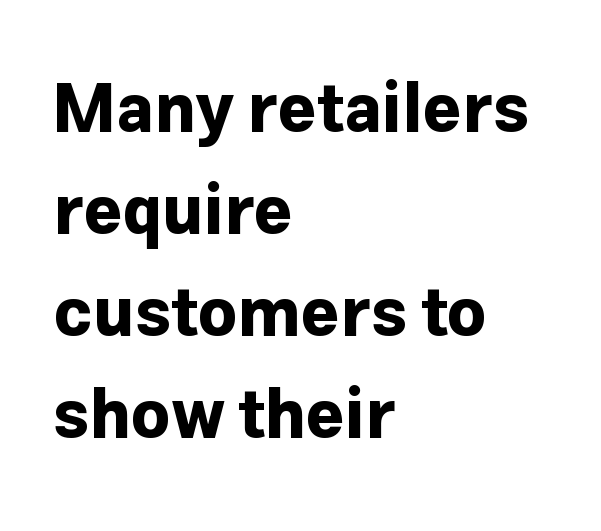
The image shows 67 px bold sans-serif type, upright; set left-aligned, normal line spacing (1.52x), normal letter spacing, not underlined; low stroke contrast and a medium x-height.
